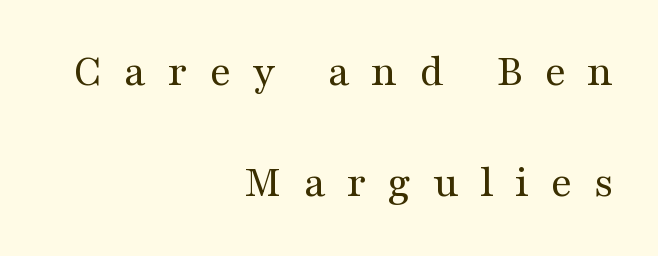
The image shows 46 px regular-weight, wide serif type, upright; set right-aligned, loose line spacing (2.42x), unusually wide letter spacing (+0.46 em), not underlined; medium stroke contrast and a medium x-height.
